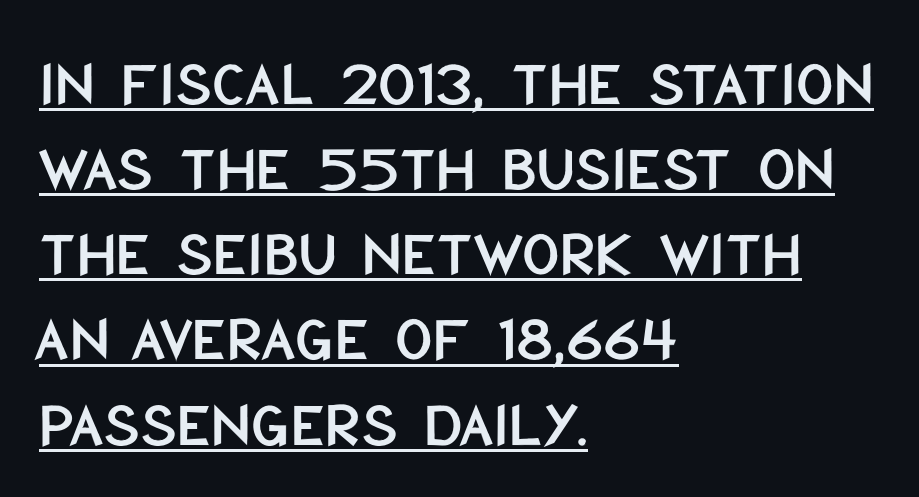
The image shows 65 px condensed sans-serif type, upright; set left-aligned, normal line spacing (1.31x), normal letter spacing, underlined; low stroke contrast and a large x-height.
